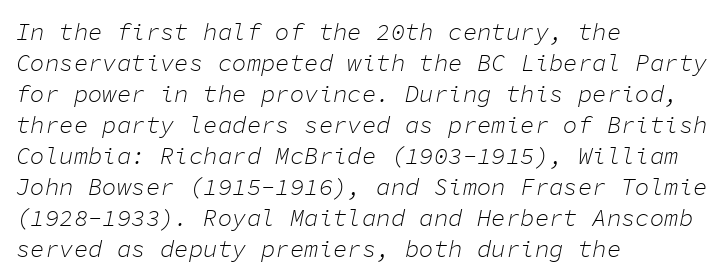
{"italic": "yes", "lean": "right", "slant_degrees": 11, "bold": "no", "underline": "no", "align": "left", "line_spacing": "normal", "line_spacing_ratio": 1.29, "letter_spacing": "normal", "letter_spacing_em": 0.0, "glyph_px": 24}
